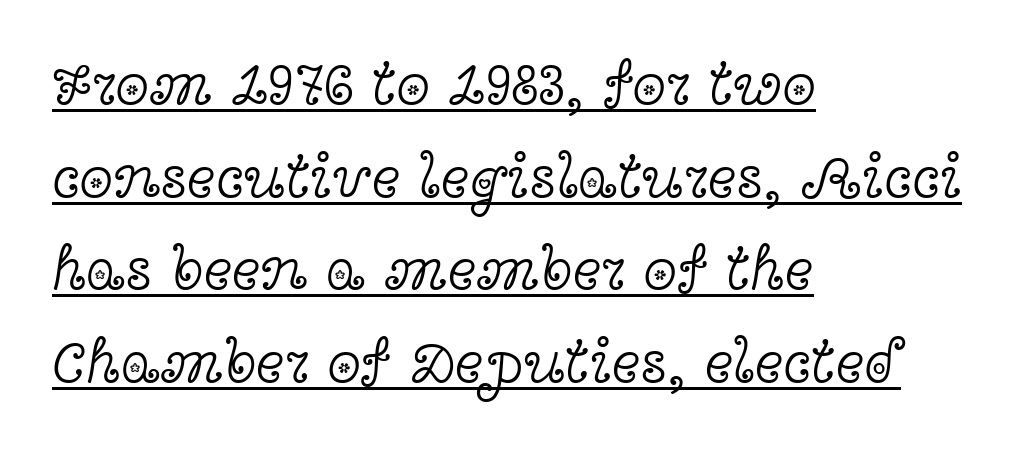
{"serif": "yes", "italic": "no", "bold": "no", "weight": "light", "width": "wide", "x_height": "medium", "monospaced": "no", "underline": "yes", "align": "left", "line_spacing": "normal", "line_spacing_ratio": 1.52, "letter_spacing": "normal", "letter_spacing_em": 0.0, "glyph_px": 61}
